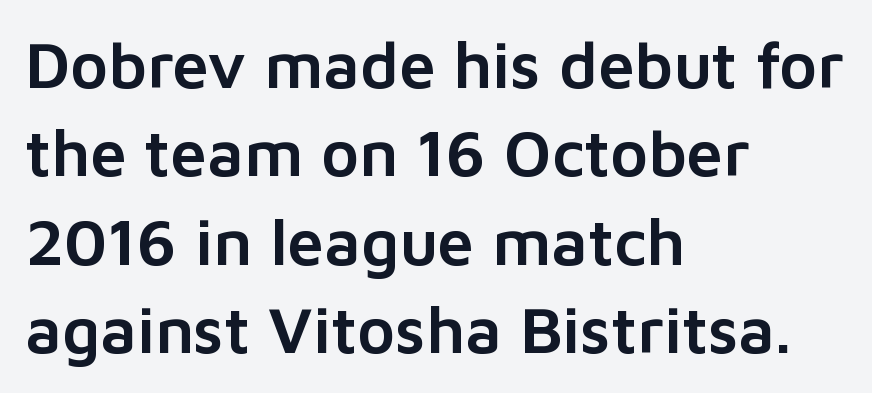
{"serif": "no", "italic": "no", "width": "normal", "stroke_contrast": "low", "x_height": "medium", "monospaced": "no", "underline": "no", "align": "left", "line_spacing": "normal", "line_spacing_ratio": 1.36, "letter_spacing": "normal", "letter_spacing_em": 0.0, "glyph_px": 65}
